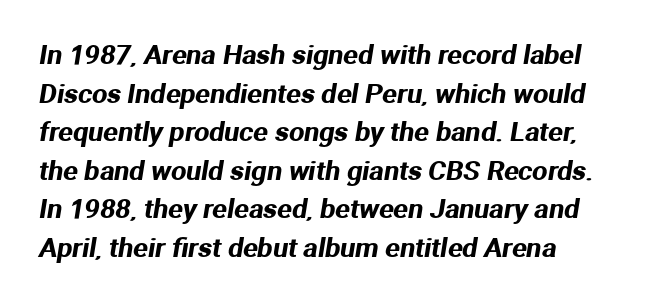
The image shows 27 px text type; set left-aligned, normal line spacing (1.43x), normal letter spacing, not underlined.
